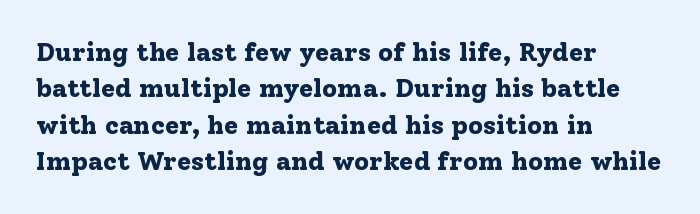
Characters remain perfectly vertical along every line. The passage is arranged the way most books set body copy — flush left. These lines sit exactly where default settings would place them. Nobody touched the tracking dial on this one. Descender tails drop into unmarked territory. Is the type bold? Yes — the strokes are clearly thick and heavy.
